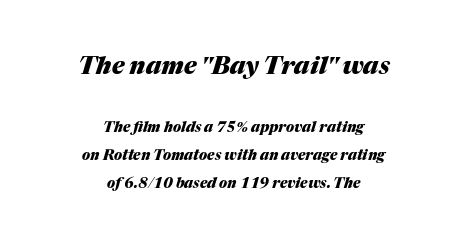
The image shows 24 px bold type, italic (leaning right); set centered, loose line spacing (1.97x), normal letter spacing, not underlined; the first (top) block is 1.71x larger.
